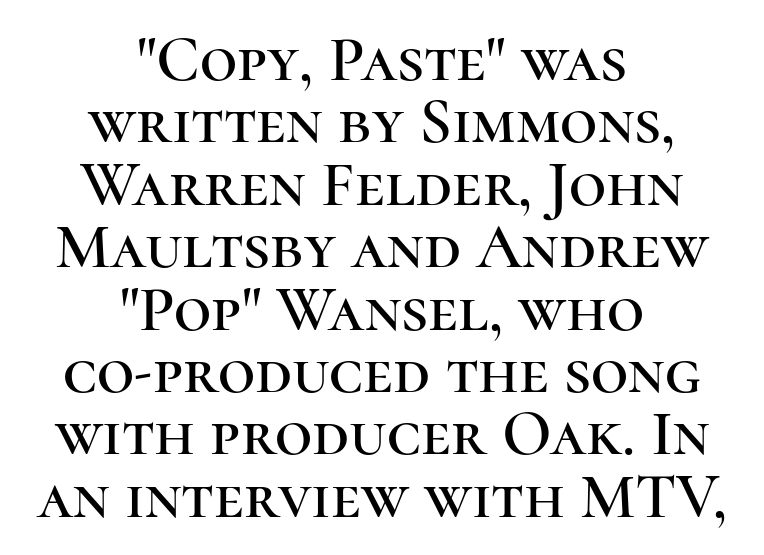
Spacing verdict: proportional, widths tailored to each character. The paragraph shown floats in the horizontal middle. In terms of posture, this sample is upright. The foot of each line stays bare and open. Font category for this specimen: serif. Honestly, the rows look squashed on top of each other.
